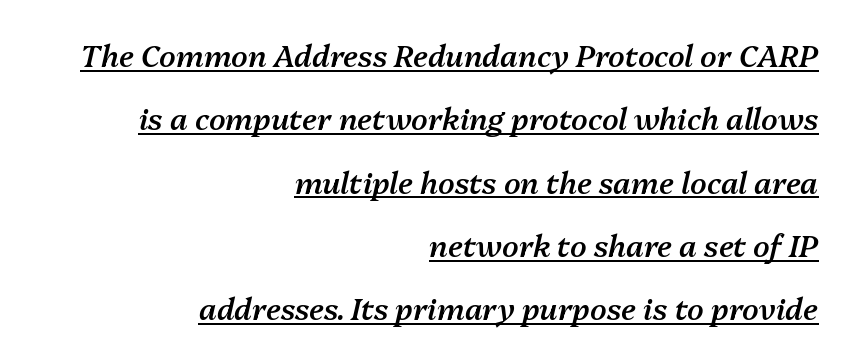
Q: Is the text bold? A: Semi-bold.
Q: Is the text italic (slanted)? A: Yes, it leans right by about 13 degrees.
Q: Is the text underlined? A: Yes.
Q: How is the paragraph aligned? A: Right-aligned.
Q: Is the spacing between letters normal or unusually wide? A: Normal.
Q: Is the spacing between lines tight, normal or loose? A: Loose.
Q: Width (condensed, normal, or wide)? A: Normal.
Q: Stroke contrast? A: Medium.
Q: x-height? A: Medium.
Q: Monospaced? A: No.
